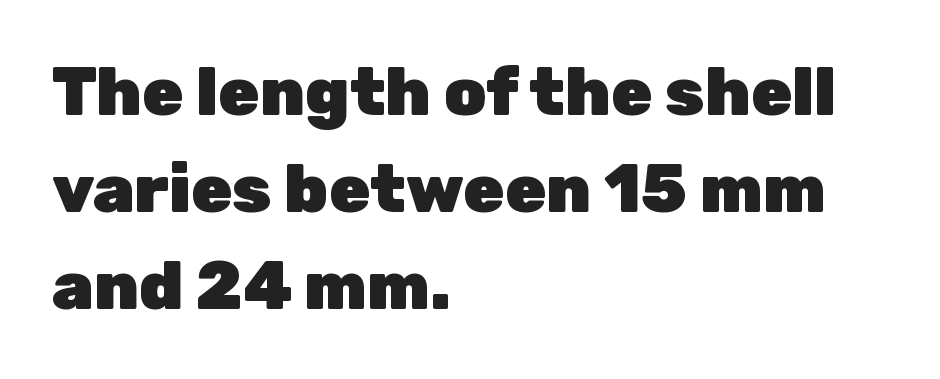
{"serif": "no", "italic": "no", "bold": "yes", "weight": "heavy", "width": "normal", "stroke_contrast": "low", "x_height": "medium", "monospaced": "no", "underline": "no", "align": "left", "line_spacing": "normal", "line_spacing_ratio": 1.45, "letter_spacing": "normal", "letter_spacing_em": 0.0, "glyph_px": 67}
